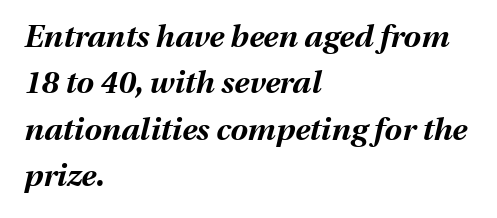
Leading matches the norm, producing a regular column. The rendering uses natural spacing where letterforms have individual widths. Does the copy run flush right? No — it runs flush left. This sample uses plain, unmodified letter spacing. Is the type bold? Yes — the strokes are clearly thick and heavy.
